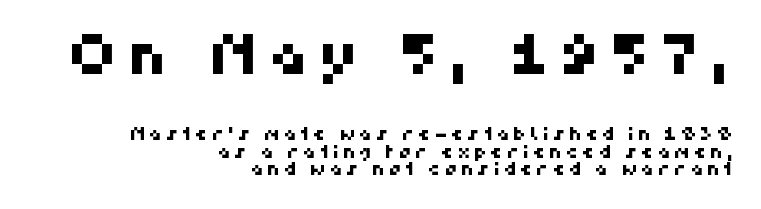
Q: Is the typeface a serif or a sans-serif typeface? A: Sans-serif.
Q: Is the text underlined? A: No.
Q: How is the paragraph aligned? A: Right-aligned.
Q: Is the spacing between lines tight, normal or loose? A: Tight.
Q: Which block of text is set in a larger size, the first (top) or the second (bottom)? A: The first (top) one.
Q: Width (condensed, normal, or wide)? A: Normal.
Q: Stroke contrast? A: High.
Q: x-height? A: Medium.
Q: Monospaced? A: No.
